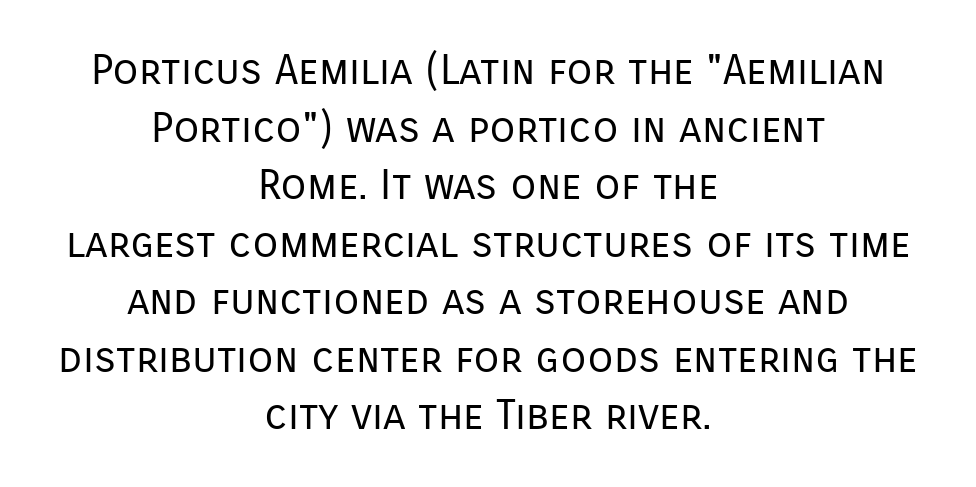
Q: Is the text bold? A: No.
Q: Is the text italic (slanted)? A: No, it is upright.
Q: Is the typeface a serif or a sans-serif typeface? A: Sans-serif.
Q: Is the text underlined? A: No.
Q: How is the paragraph aligned? A: Centered.
Q: Is the spacing between letters normal or unusually wide? A: Normal.
Q: Is the spacing between lines tight, normal or loose? A: Normal.
Q: Width (condensed, normal, or wide)? A: Normal.
Q: Stroke contrast? A: Low.
Q: x-height? A: Medium.
Q: Monospaced? A: No.
